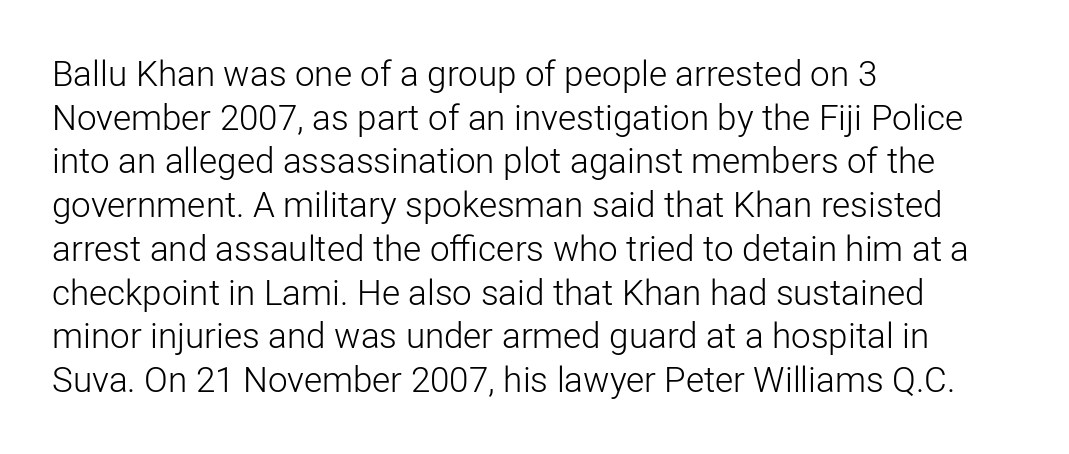
{"serif": "no", "italic": "no", "bold": "no", "weight": "light", "width": "normal", "stroke_contrast": "low", "x_height": "medium", "monospaced": "no", "underline": "no", "align": "left", "line_spacing": "normal", "line_spacing_ratio": 1.25, "letter_spacing": "normal", "letter_spacing_em": 0.0, "glyph_px": 35}
